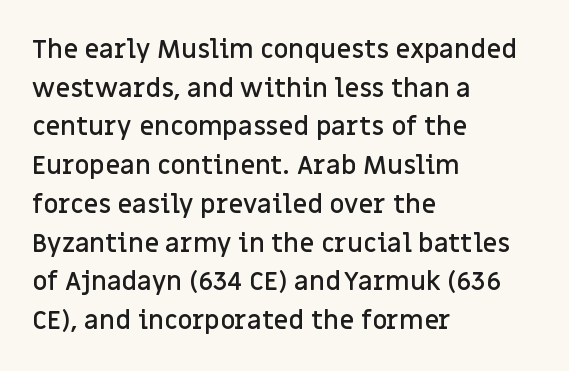
{"italic": "no", "bold": "semi", "underline": "no", "align": "left", "line_spacing": "normal", "line_spacing_ratio": 1.49, "letter_spacing": "normal", "letter_spacing_em": 0.0, "glyph_px": 26}
